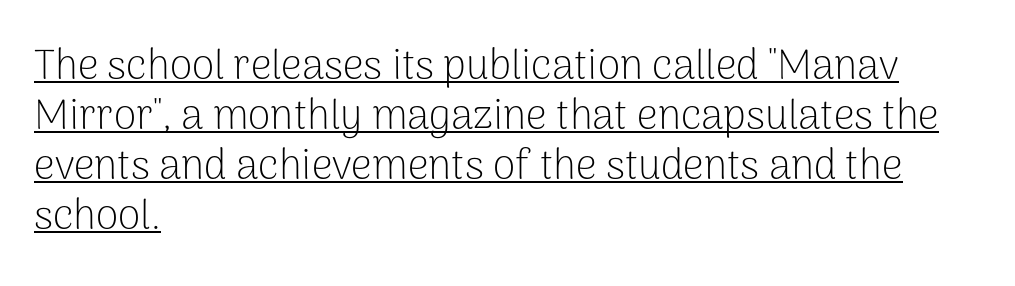
Stem width sits at or under what a default text font uses. Layout note: lines flush left. The typeface chosen for these lines omits serifs. Think of a printed novel: that variable character pitch is what you see here. Beneath each row of characters lies a ruled line.
